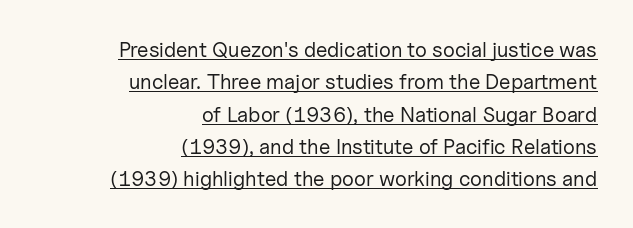
{"italic": "no", "bold": "no", "underline": "yes", "align": "right", "line_spacing": "normal", "line_spacing_ratio": 1.54, "letter_spacing": "normal", "letter_spacing_em": 0.0, "glyph_px": 21}
